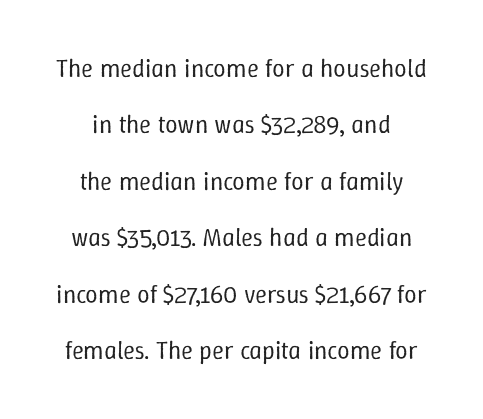
Q: Is the text bold? A: No.
Q: Is the text italic (slanted)? A: No, it is upright.
Q: Is the text underlined? A: No.
Q: Is the spacing between letters normal or unusually wide? A: Normal.
Q: Is the spacing between lines tight, normal or loose? A: Loose.
